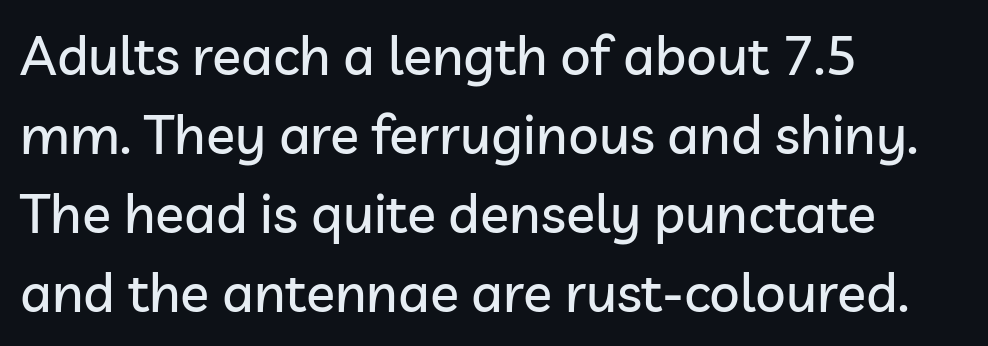
{"serif": "no", "italic": "no", "width": "normal", "stroke_contrast": "low", "x_height": "medium", "monospaced": "no", "underline": "no", "align": "left", "line_spacing": "normal", "line_spacing_ratio": 1.46, "letter_spacing": "normal", "letter_spacing_em": 0.0, "glyph_px": 54}
